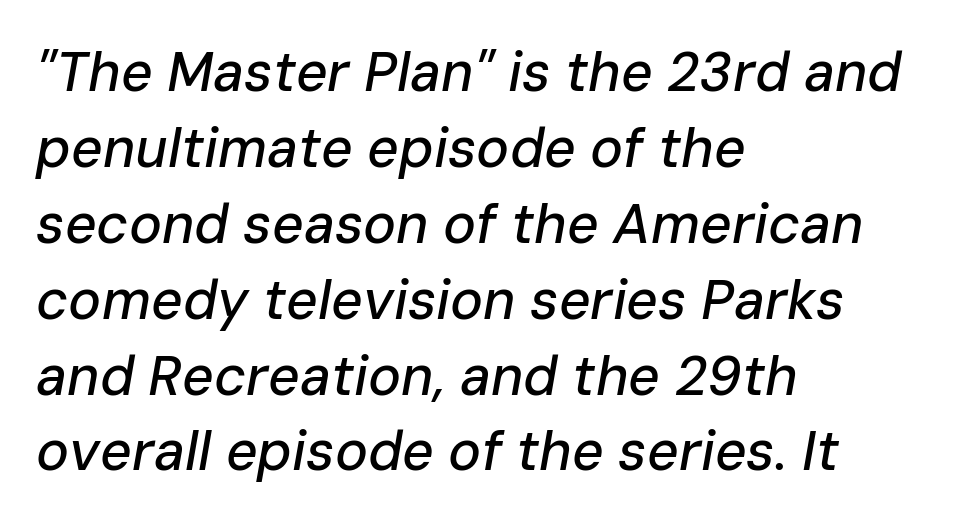
Compared with typical paragraphs, the rows here are spaced about the same. Here the glyphs are tracked normally, forming tight word shapes. This sample is left-justified, so line endings fall wherever the words run out. The passage shown leans; its letterforms are oblique. Think of a printed novel: that variable character pitch is what you see here.
